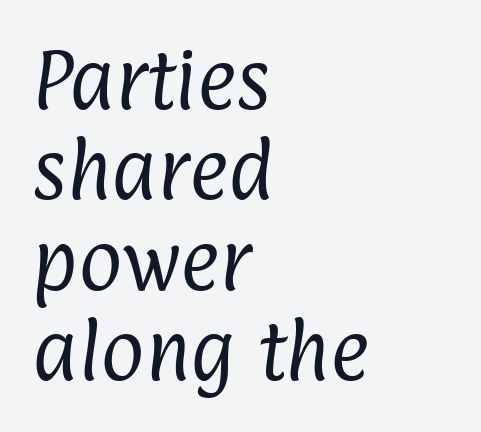
{"serif": "no", "bold": "no", "weight": "regular", "width": "condensed", "stroke_contrast": "low", "x_height": "medium", "monospaced": "no", "underline": "no", "align": "left", "line_spacing": "normal", "line_spacing_ratio": 1.35, "letter_spacing": "normal", "letter_spacing_em": 0.0, "glyph_px": 67}
